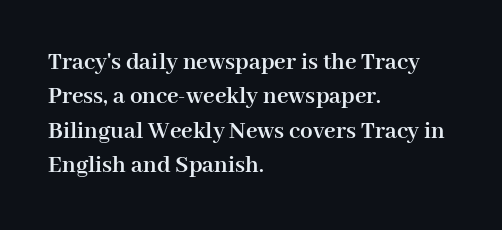
{"italic": "no", "bold": "yes", "underline": "no", "align": "left", "line_spacing": "normal", "line_spacing_ratio": 1.38, "letter_spacing": "normal", "letter_spacing_em": 0.0, "glyph_px": 25}
